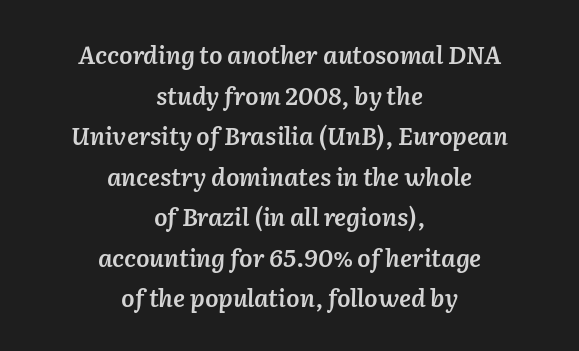
Where is the straight margin? There isn't one; the lines are centered. What stands out about the letter spacing? Nothing — it is the standard amount. No word sits above an underline. Its strokes are somewhat broadened, the hallmark of semibold type. Regarding leading, the lines here are spaced in the standard way.
